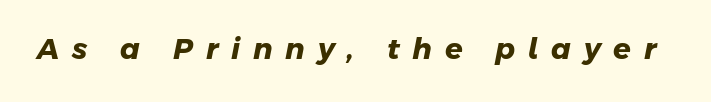
{"serif": "no", "bold": "yes", "weight": "heavy", "width": "normal", "stroke_contrast": "low", "x_height": "medium", "monospaced": "no", "underline": "no", "letter_spacing": "wide", "letter_spacing_em": 0.44, "glyph_px": 29}
